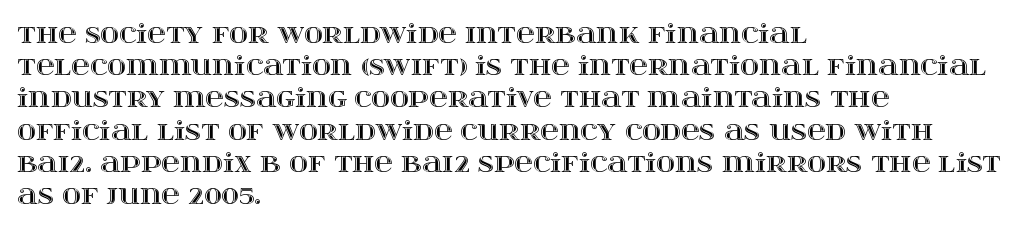
{"italic": "no", "underline": "no", "align": "left", "line_spacing_ratio": 1.24, "letter_spacing": "normal", "letter_spacing_em": 0.0, "glyph_px": 26}
